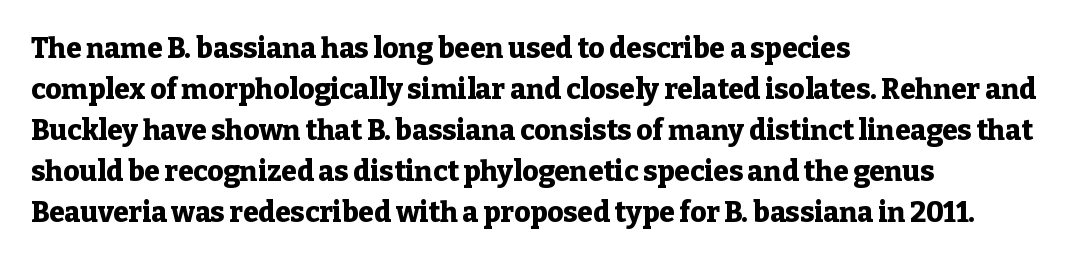
This rendering features lettering with no underline. Chunky letters — that's bold for sure. The designer went with a serif here, giving each stem small feet. A typesetter would mark this as roman, not italic. Interline gaps are of average width in this sample.
